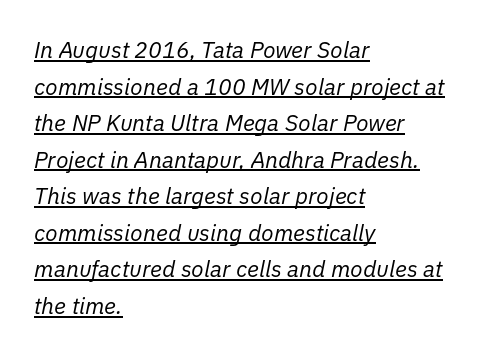
Q: Is the text bold? A: No.
Q: Is the text italic (slanted)? A: Yes, it leans right by about 11 degrees.
Q: Is the text underlined? A: Yes.
Q: How is the paragraph aligned? A: Left-aligned.
Q: Is the spacing between letters normal or unusually wide? A: Normal.
Q: Is the spacing between lines tight, normal or loose? A: Normal.
